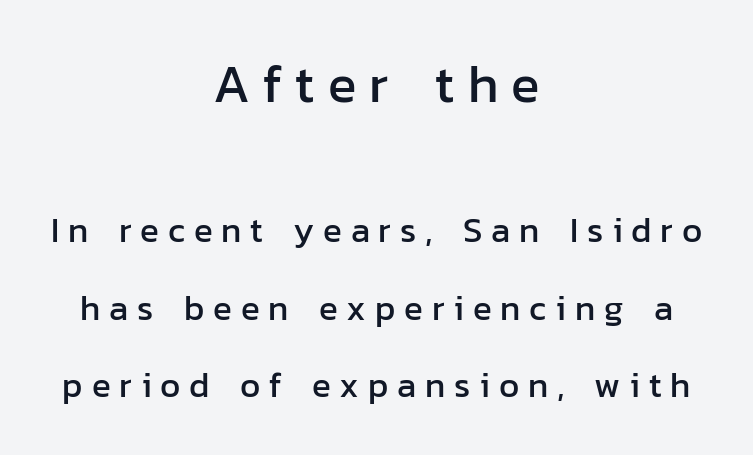
The image shows 53 px sans-serif type, upright; set centered, loose line spacing (2.22x), unusually wide letter spacing (+0.25 em), not underlined; the first (top) block is 1.51x larger; low stroke contrast and a medium x-height.
